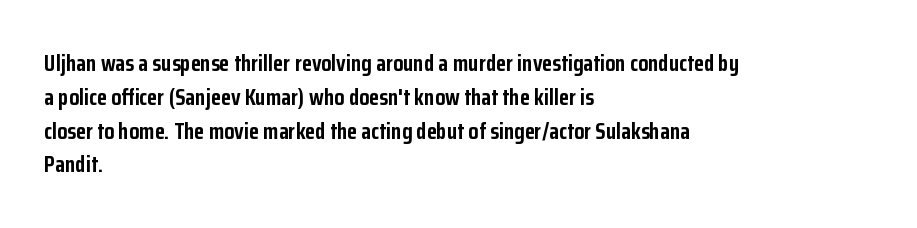
The image shows 23 px bold type, upright; set left-aligned, normal line spacing (1.47x), normal letter spacing, not underlined.
